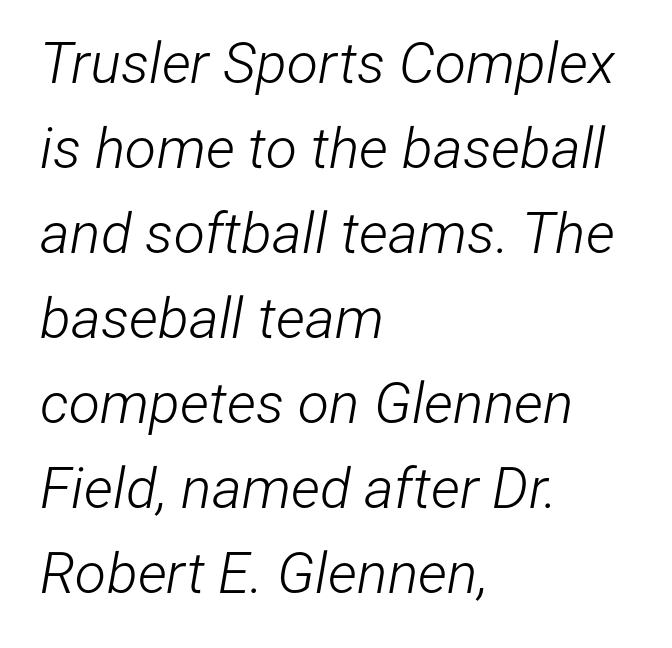
Q: Is the text bold? A: No.
Q: Is the text italic (slanted)? A: Yes, it leans right by about 12 degrees.
Q: Is the text underlined? A: No.
Q: How is the paragraph aligned? A: Left-aligned.
Q: Is the spacing between letters normal or unusually wide? A: Normal.
Q: Is the spacing between lines tight, normal or loose? A: Normal.
Q: Width (condensed, normal, or wide)? A: Condensed.
Q: Stroke contrast? A: Low.
Q: x-height? A: Medium.
Q: Monospaced? A: No.
